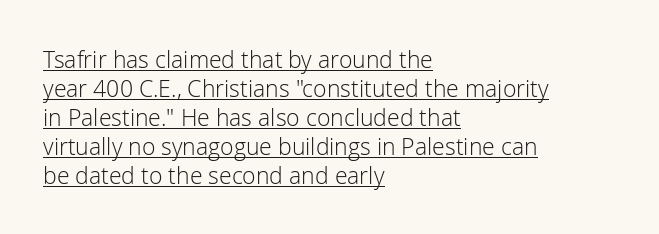
The image shows 23 px text type, upright; set left-aligned, normal line spacing (1.26x), normal letter spacing, underlined.
